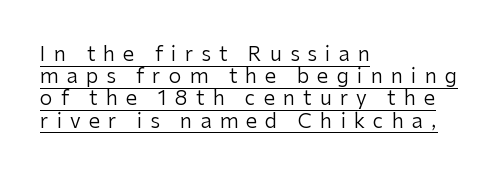
The image shows 20 px text type, upright; set left-aligned, tight line spacing (1.11x), unusually wide letter spacing (+0.41 em), underlined.
